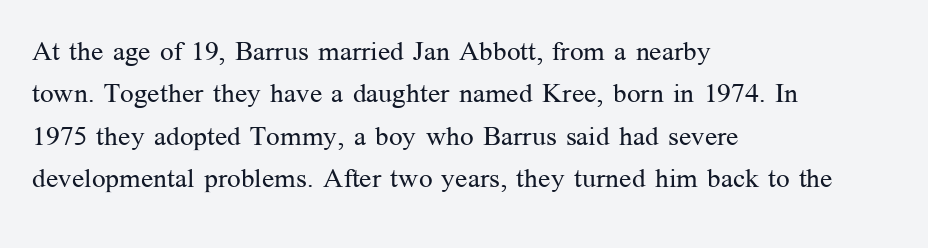
The image shows 27 px text type, upright; set left-aligned, normal line spacing (1.57x), normal letter spacing, not underlined.
